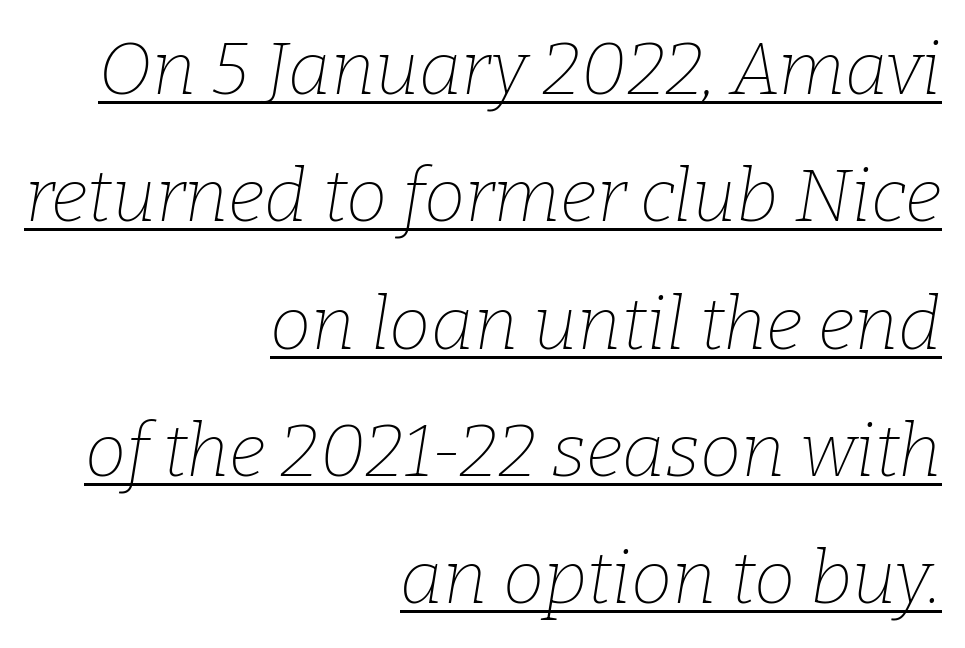
The image shows 74 px thin serif type, italic (leaning right); set right-aligned, line spacing 1.72x, normal letter spacing, underlined; low stroke contrast and a medium x-height.
